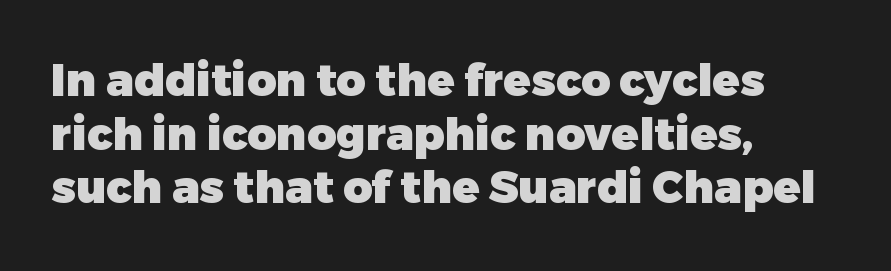
Q: Is the text bold? A: Yes.
Q: Is the text italic (slanted)? A: No, it is upright.
Q: Is the typeface a serif or a sans-serif typeface? A: Sans-serif.
Q: Is the text underlined? A: No.
Q: How is the paragraph aligned? A: Left-aligned.
Q: Is the spacing between letters normal or unusually wide? A: Normal.
Q: Width (condensed, normal, or wide)? A: Normal.
Q: Stroke contrast? A: Low.
Q: x-height? A: Medium.
Q: Monospaced? A: No.
